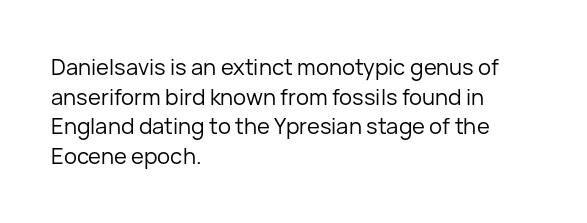
Q: Is the text bold? A: No.
Q: Is the text italic (slanted)? A: No, it is upright.
Q: Is the text underlined? A: No.
Q: How is the paragraph aligned? A: Left-aligned.
Q: Is the spacing between letters normal or unusually wide? A: Normal.
Q: Is the spacing between lines tight, normal or loose? A: Normal.
